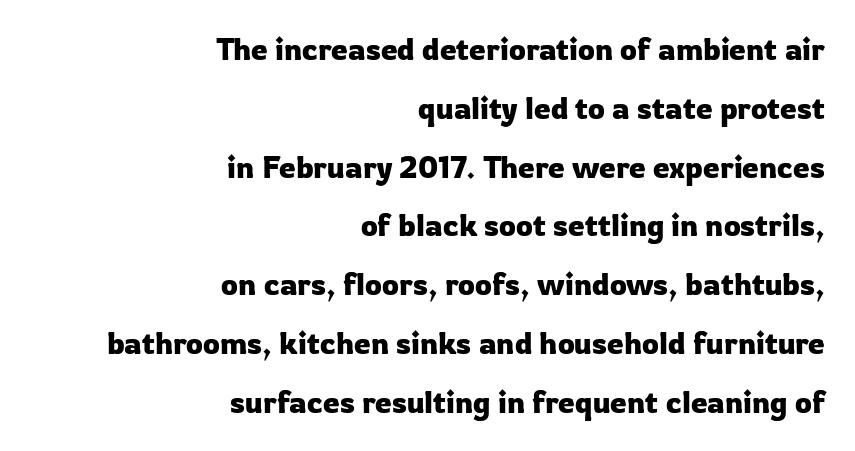
{"serif": "no", "italic": "no", "width": "normal", "stroke_contrast": "low", "x_height": "medium", "monospaced": "no", "underline": "no", "align": "right", "line_spacing": "loose", "line_spacing_ratio": 1.96, "letter_spacing": "normal", "letter_spacing_em": 0.0, "glyph_px": 30}
